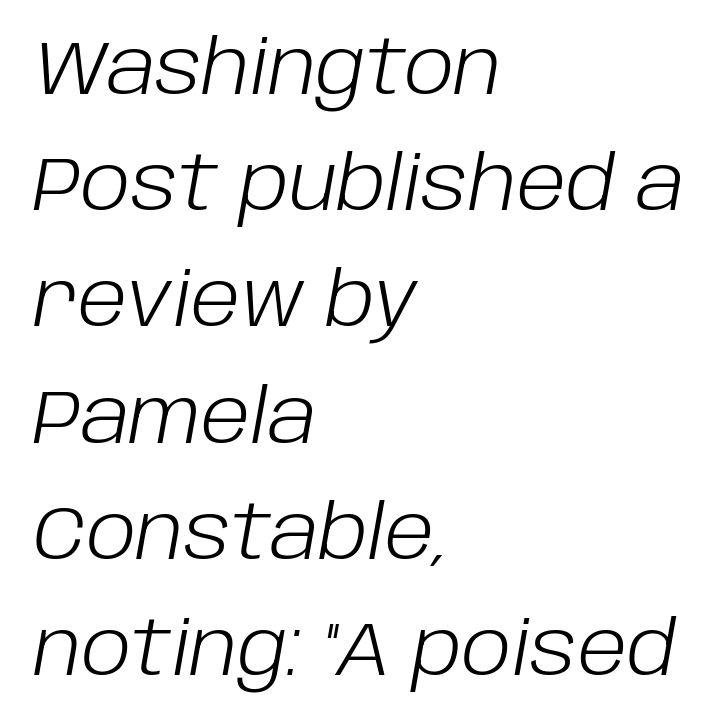
Q: Is the text bold? A: No.
Q: Is the text italic (slanted)? A: Yes, it leans right by about 10 degrees.
Q: Is the text underlined? A: No.
Q: How is the paragraph aligned? A: Left-aligned.
Q: Is the spacing between letters normal or unusually wide? A: Normal.
Q: Is the spacing between lines tight, normal or loose? A: Normal.
Q: Width (condensed, normal, or wide)? A: Normal.
Q: Stroke contrast? A: Low.
Q: x-height? A: Large.
Q: Monospaced? A: No.
